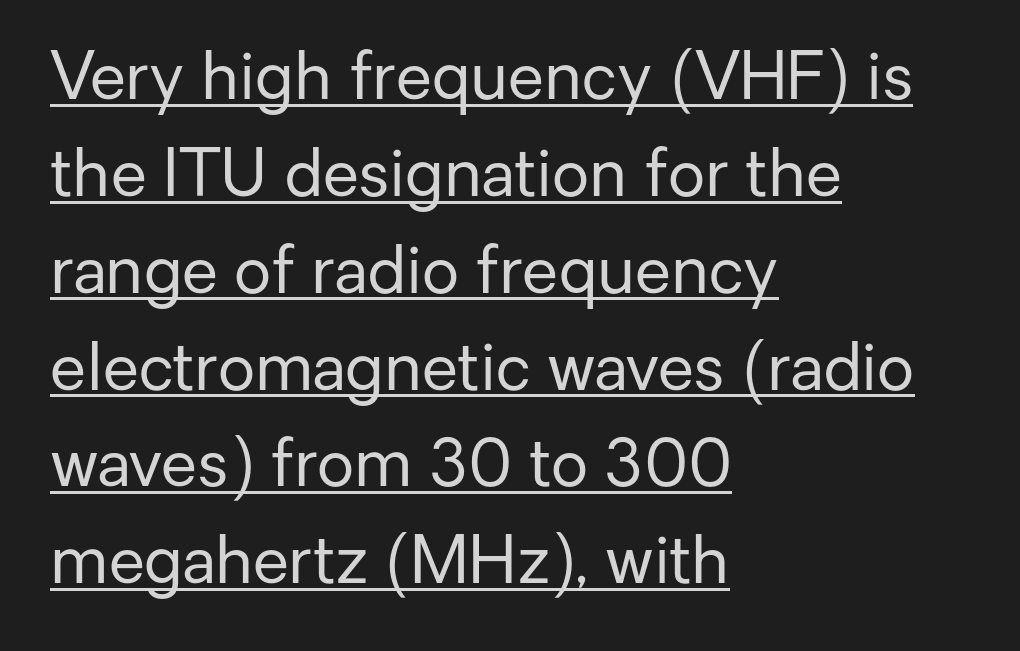
{"serif": "no", "italic": "no", "bold": "no", "weight": "regular", "width": "normal", "stroke_contrast": "low", "x_height": "medium", "monospaced": "no", "underline": "yes", "align": "left", "line_spacing": "normal", "line_spacing_ratio": 1.49, "letter_spacing": "normal", "letter_spacing_em": 0.0, "glyph_px": 65}
